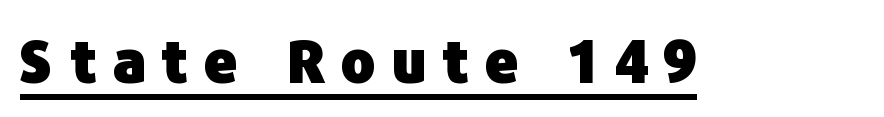
Q: Is the text bold? A: Yes.
Q: Is the text italic (slanted)? A: No, it is upright.
Q: Is the typeface a serif or a sans-serif typeface? A: Sans-serif.
Q: Is the text underlined? A: Yes.
Q: Is the spacing between letters normal or unusually wide? A: Unusually wide.
Q: Width (condensed, normal, or wide)? A: Normal.
Q: Stroke contrast? A: Low.
Q: x-height? A: Medium.
Q: Monospaced? A: No.
